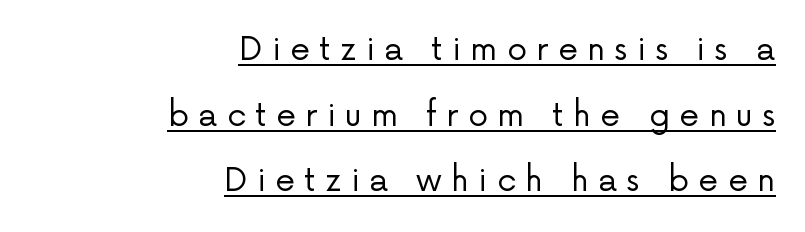
The image shows 32 px regular-weight sans-serif type, upright; set right-aligned, loose line spacing (2.05x), unusually wide letter spacing (+0.29 em), underlined; low stroke contrast and a medium x-height.
